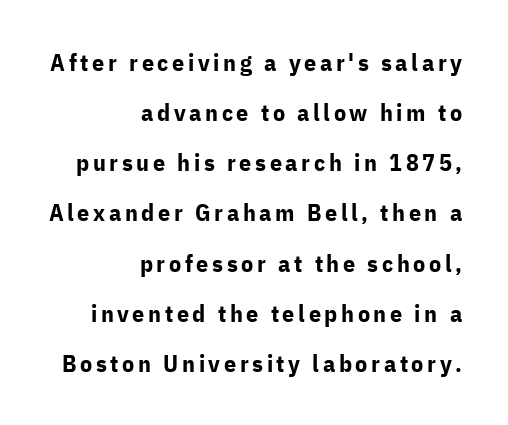
{"italic": "no", "bold": "yes", "underline": "no", "align": "right", "line_spacing": "loose", "line_spacing_ratio": 2.09, "glyph_px": 24}
